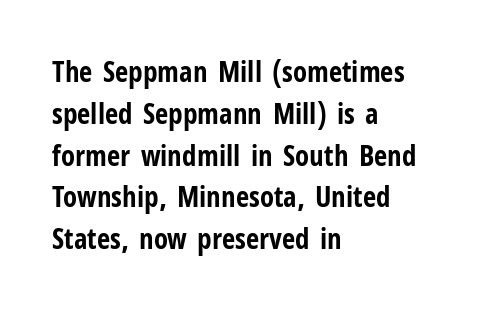
The image shows 29 px bold, condensed sans-serif type, upright; set left-aligned, normal line spacing (1.44x), normal letter spacing, not underlined; low stroke contrast and a medium x-height.
